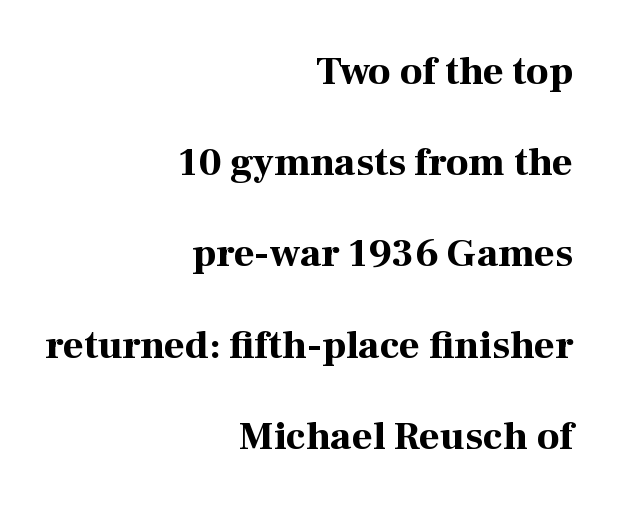
Q: Is the text bold? A: Yes.
Q: Is the text italic (slanted)? A: No, it is upright.
Q: Is the typeface a serif or a sans-serif typeface? A: Serif.
Q: Is the text underlined? A: No.
Q: How is the paragraph aligned? A: Right-aligned.
Q: Is the spacing between letters normal or unusually wide? A: Normal.
Q: Is the spacing between lines tight, normal or loose? A: Loose.
Q: Width (condensed, normal, or wide)? A: Normal.
Q: Stroke contrast? A: High.
Q: x-height? A: Medium.
Q: Monospaced? A: No.
